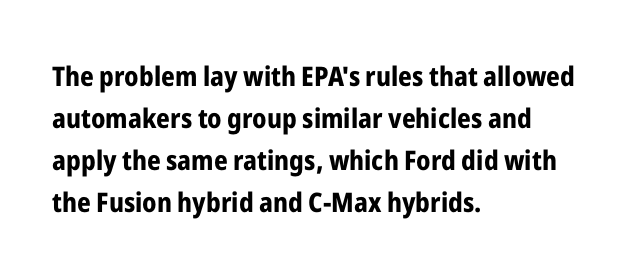
Nothing unusual about the tracking: characters are spaced as the font intends. Layout note: lines flush left. Does the lettering tilt? It doesn't — this is upright. The characters look thick and weighty, a clear bold. If you measured baseline to baseline, you'd find a middling distance. Underlining? Definitely not there.
